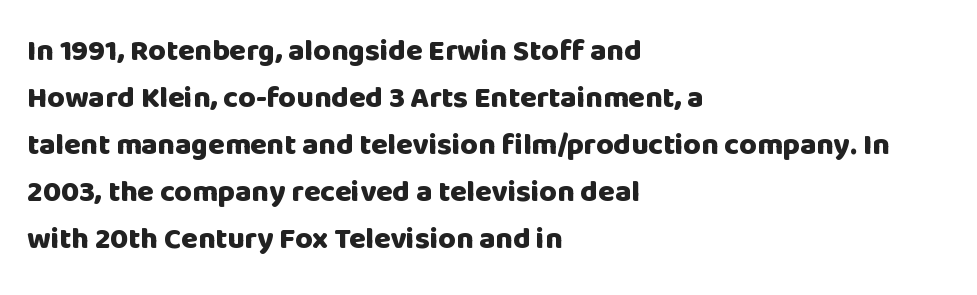
The image shows 30 px heavy sans-serif type, upright; set left-aligned, normal line spacing (1.57x), normal letter spacing, not underlined; low stroke contrast and a large x-height.
